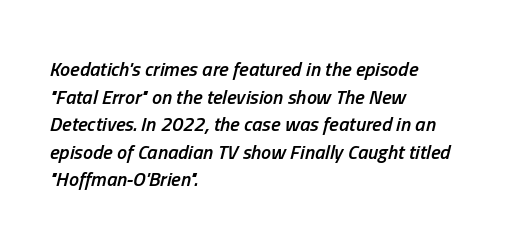
The image shows 20 px text type, italic (leaning right); set left-aligned, normal line spacing (1.38x), normal letter spacing, not underlined.
